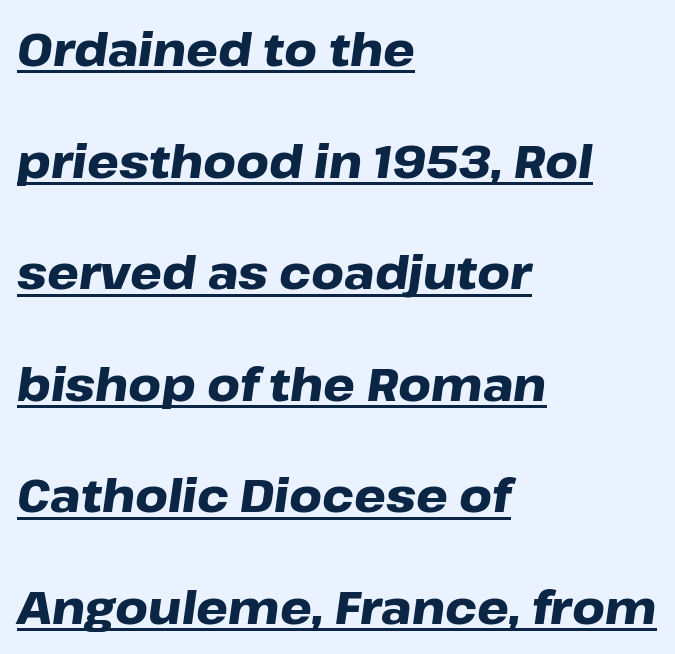
Q: Is the text bold? A: Yes.
Q: Is the text italic (slanted)? A: Yes, it leans right by about 8 degrees.
Q: Is the text underlined? A: Yes.
Q: How is the paragraph aligned? A: Left-aligned.
Q: Is the spacing between letters normal or unusually wide? A: Normal.
Q: Is the spacing between lines tight, normal or loose? A: Loose.
Q: Width (condensed, normal, or wide)? A: Wide.
Q: Stroke contrast? A: Low.
Q: x-height? A: Medium.
Q: Monospaced? A: No.
